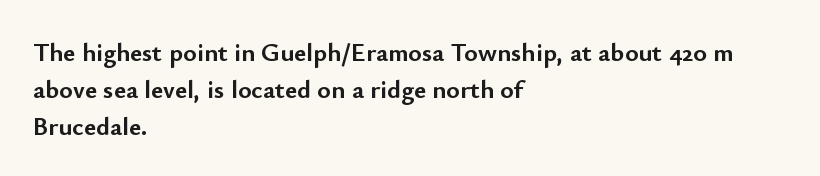
Q: Is the text bold? A: Yes.
Q: Is the text italic (slanted)? A: No, it is upright.
Q: Is the text underlined? A: No.
Q: How is the paragraph aligned? A: Left-aligned.
Q: Is the spacing between letters normal or unusually wide? A: Normal.
Q: Is the spacing between lines tight, normal or loose? A: Normal.
